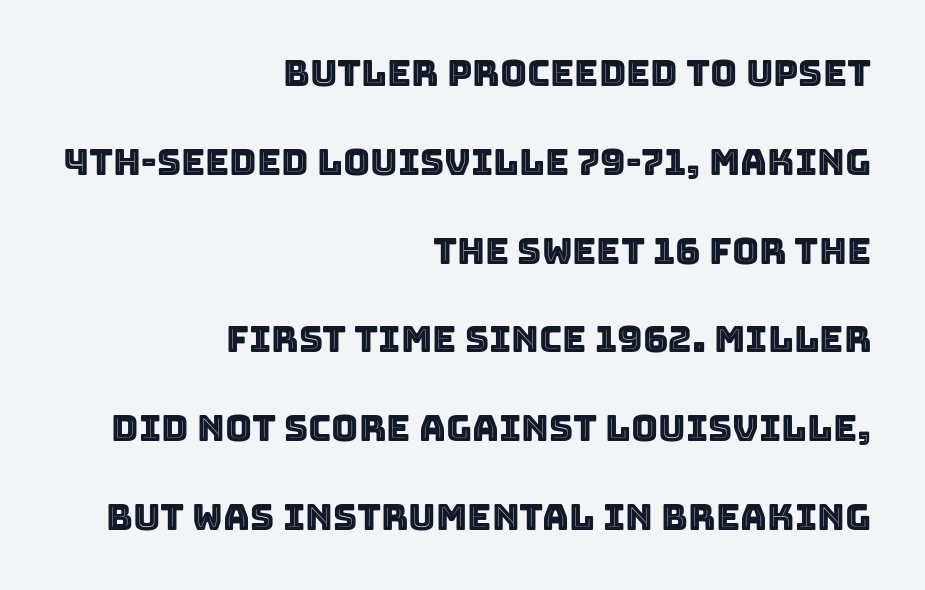
These lines stand farther apart than default settings would place them. This sample has the flowing, uneven cadence of proportional lettering. The rendering anchors every line to the right-hand side. Type without underlining. This sample uses an upright cut, with every glyph sitting square on the baseline. Tracking here is standard; glyphs follow each other at the usual distance.
